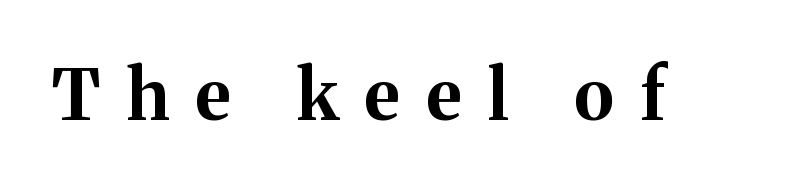
The image shows 70 px bold serif type, upright; set unusually wide letter spacing (+0.38 em), not underlined; medium stroke contrast and a medium x-height.
